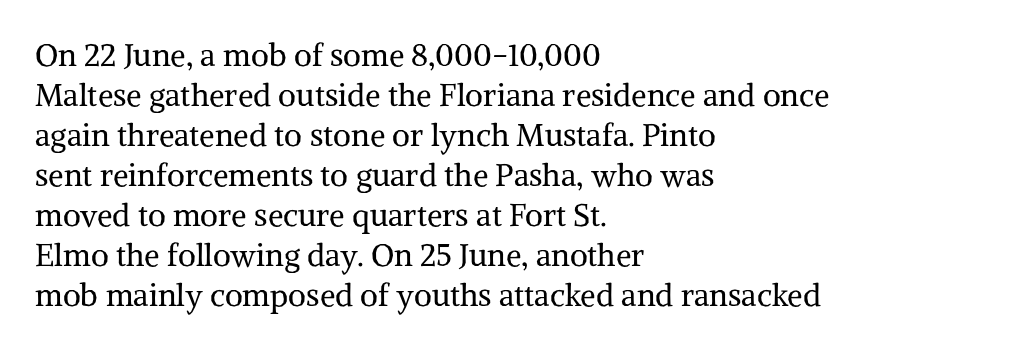
Ascenders rise straight up at ninety degrees. The passage shown is typed in a proportional face where columns would drift. Nobody drew a line under any word here. This rendering leaves character spacing at its baseline value. Unlike a clean sans, this face finishes its strokes with serifs. The lines sit at an ordinary, default distance from one another.
